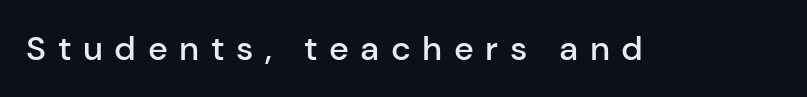
{"serif": "no", "italic": "no", "bold": "semi", "weight": "semibold", "width": "normal", "stroke_contrast": "low", "x_height": "medium", "monospaced": "no", "underline": "no", "letter_spacing": "wide", "letter_spacing_em": 0.34, "glyph_px": 34}
